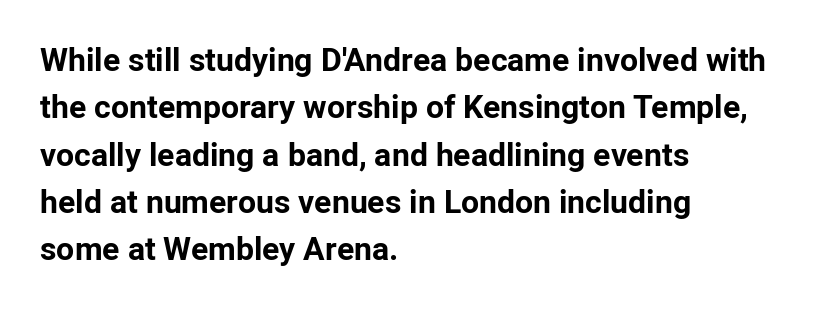
{"serif": "no", "italic": "no", "bold": "yes", "weight": "bold", "width": "normal", "stroke_contrast": "low", "x_height": "medium", "monospaced": "no", "underline": "no", "align": "left", "line_spacing": "normal", "line_spacing_ratio": 1.48, "letter_spacing": "normal", "letter_spacing_em": 0.0, "glyph_px": 32}
